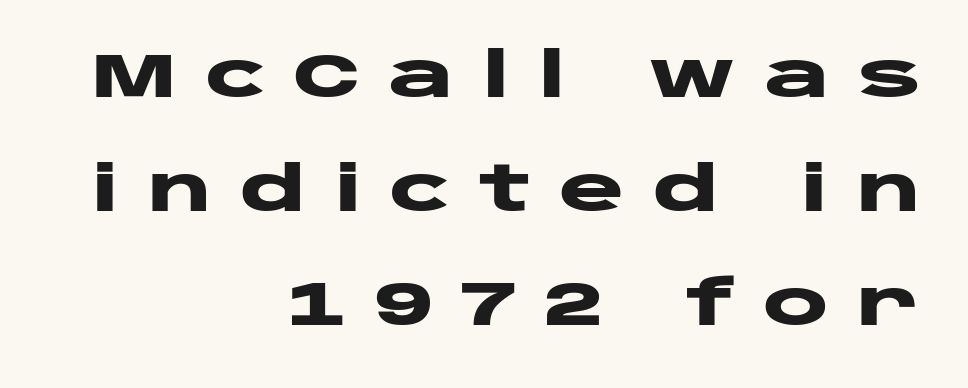
Q: Is the text bold? A: Yes.
Q: Is the text italic (slanted)? A: No, it is upright.
Q: Is the typeface a serif or a sans-serif typeface? A: Sans-serif.
Q: Is the text underlined? A: No.
Q: How is the paragraph aligned? A: Right-aligned.
Q: Is the spacing between letters normal or unusually wide? A: Unusually wide.
Q: Width (condensed, normal, or wide)? A: Wide.
Q: Stroke contrast? A: Low.
Q: x-height? A: Large.
Q: Monospaced? A: No.
